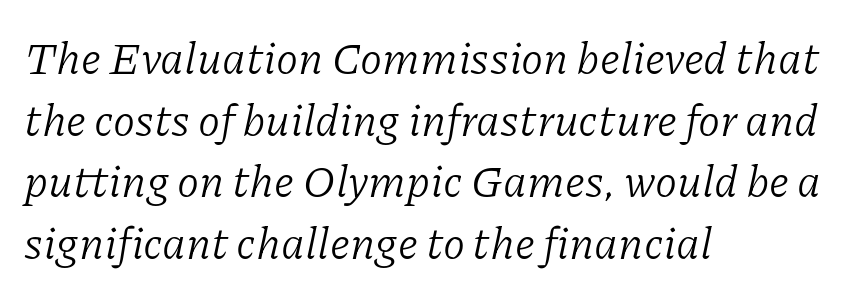
Leading matches the norm, producing a regular column. A typesetter would label this face a serif. Compared with typical body copy, the letter spacing here is the same. The specimen reads as italic at a glance. This is not heavy type; no bold has been used.
